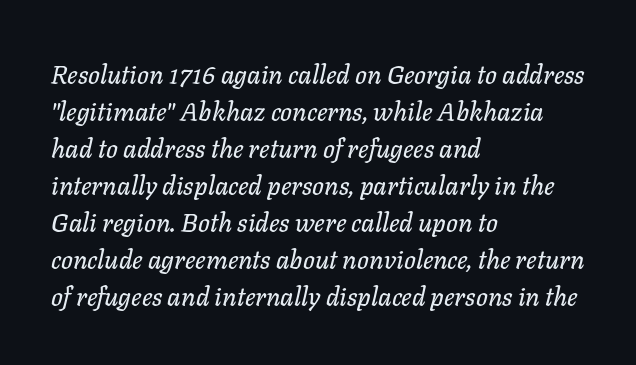
Vertically, the passage feels balanced, rows spaced as you'd expect. The words here are not underlined. If you drew a ruler down the left edge, every line would touch it. Each word holds together tightly as a unit, with standard inter-letter gaps. Yep, that's italic — everything's leaning.
